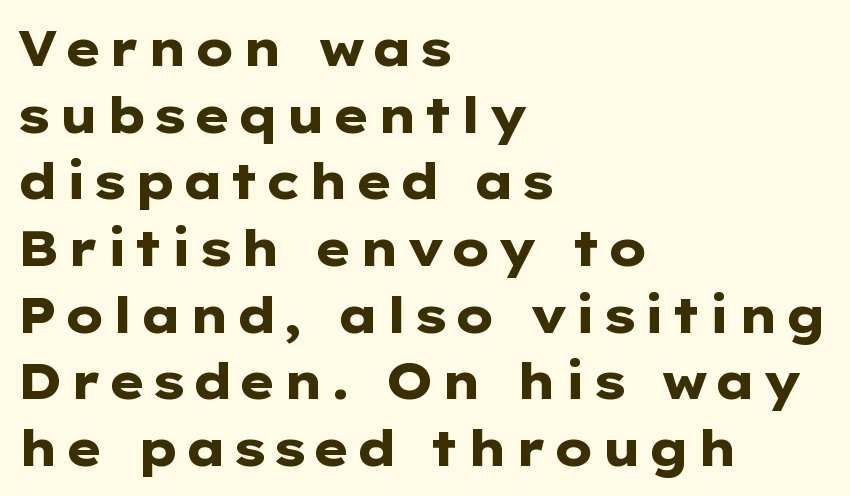
{"serif": "no", "italic": "no", "bold": "yes", "weight": "heavy", "width": "wide", "stroke_contrast": "low", "x_height": "medium", "monospaced": "no", "underline": "no", "align": "left", "line_spacing": "normal", "line_spacing_ratio": 1.36, "glyph_px": 49}
